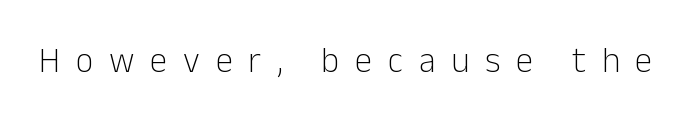
The image shows 35 px light sans-serif type, upright; set unusually wide letter spacing (+0.45 em), not underlined; low stroke contrast and a medium x-height.
